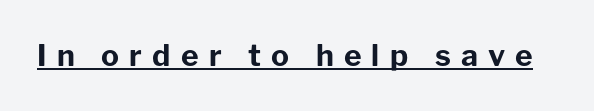
The image shows 30 px bold sans-serif type, upright; set unusually wide letter spacing (+0.34 em), underlined; low stroke contrast and a medium x-height.
